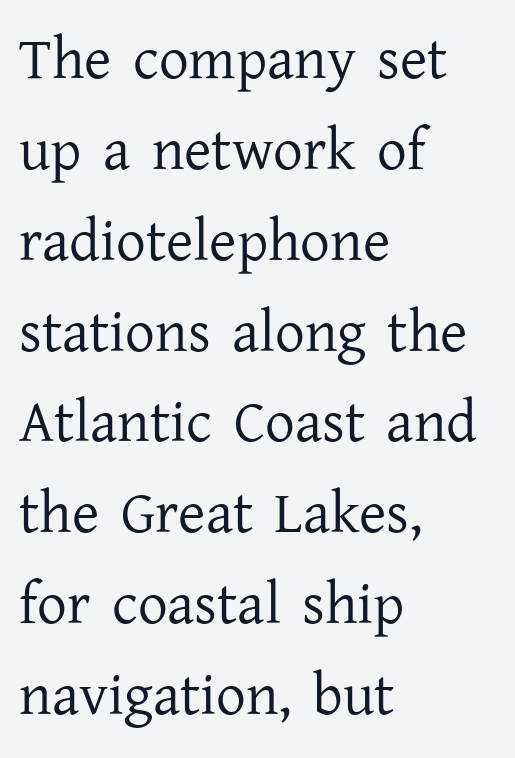
Q: Is the text bold? A: No.
Q: Is the text italic (slanted)? A: No, it is upright.
Q: Is the typeface a serif or a sans-serif typeface? A: Serif.
Q: Is the text underlined? A: No.
Q: How is the paragraph aligned? A: Left-aligned.
Q: Is the spacing between letters normal or unusually wide? A: Normal.
Q: Is the spacing between lines tight, normal or loose? A: Normal.
Q: Width (condensed, normal, or wide)? A: Normal.
Q: Stroke contrast? A: Low.
Q: x-height? A: Medium.
Q: Monospaced? A: No.
